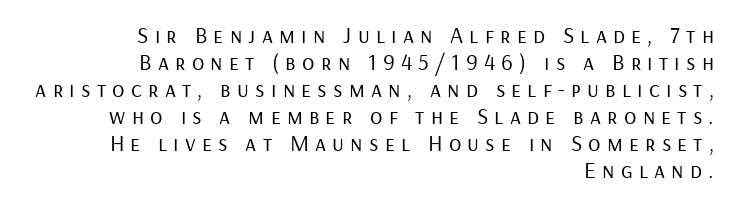
The glyphs are unaccompanied by any horizontal stroke below them. These lines were composed using upright roman letters. In terms of letterspacing, this is a distinctly airy, spread setting. Which margin do the lines hug? The right one — the left edge is uneven. Compared with a typical body face, this is equally light or lighter still.
